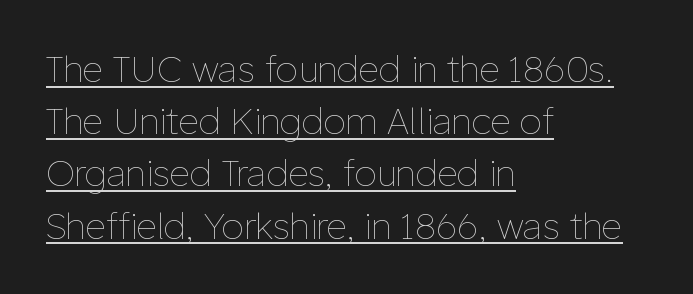
A typesetter would mark this as roman, not italic. If you drew a ruler down the left edge, every line would touch it. Characters follow at the spacing the type designer built in. Character widths vary here, with narrow letters taking less room than wide ones. Vertically, the passage feels balanced, rows spaced as you'd expect. On a weight scale, this lands at 450 or below.
